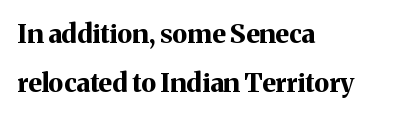
{"italic": "no", "bold": "yes", "underline": "no", "align": "left", "line_spacing_ratio": 1.87, "letter_spacing": "normal", "letter_spacing_em": 0.0, "glyph_px": 26}
